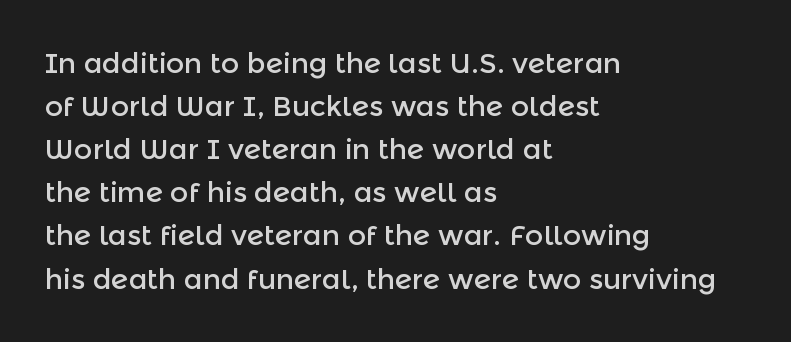
Ordinary non-slanted type is in use. Do the characters align in a grid? No, the font is proportional. Glyph-to-glyph distance matches everyday printed text. The ragged edge is on the right, which tells us the setting is flush left. The zone under the glyphs is completely vacant.
